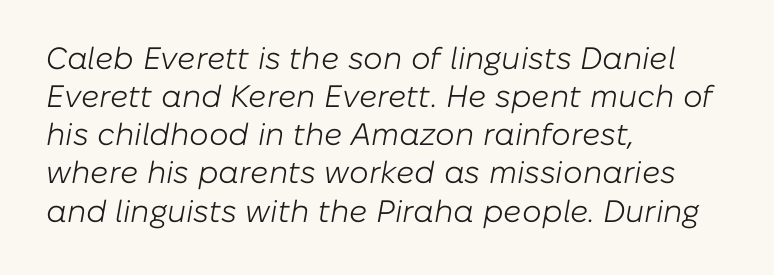
The image shows 31 px light type, italic (leaning right); set left-aligned, line spacing 1.23x, normal letter spacing, not underlined; low stroke contrast and a medium x-height.
